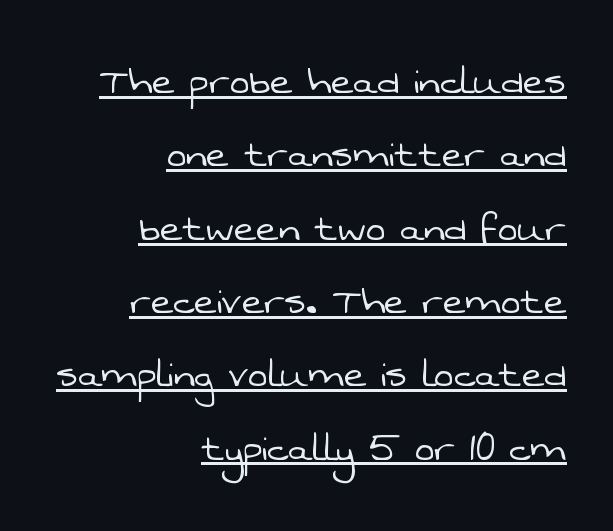
{"serif": "no", "bold": "no", "weight": "light", "width": "normal", "stroke_contrast": "low", "x_height": "medium", "monospaced": "no", "underline": "yes", "align": "right", "line_spacing": "normal", "line_spacing_ratio": 1.56, "letter_spacing": "normal", "letter_spacing_em": 0.0, "glyph_px": 47}
